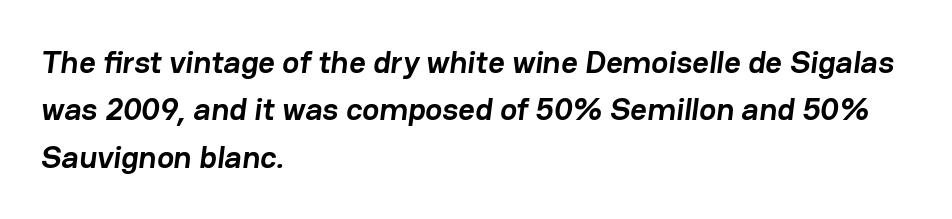
Q: Is the text bold? A: Yes.
Q: Is the typeface a serif or a sans-serif typeface? A: Sans-serif.
Q: Is the text underlined? A: No.
Q: How is the paragraph aligned? A: Left-aligned.
Q: Is the spacing between letters normal or unusually wide? A: Normal.
Q: Is the spacing between lines tight, normal or loose? A: Normal.
Q: Width (condensed, normal, or wide)? A: Normal.
Q: Stroke contrast? A: Low.
Q: x-height? A: Medium.
Q: Monospaced? A: No.
